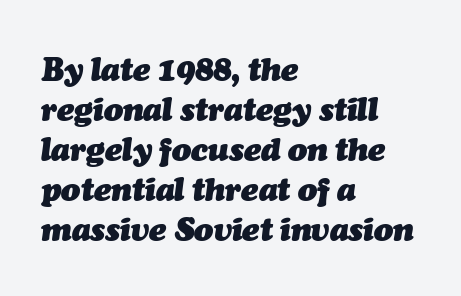
{"italic": "yes", "lean": "right", "slant_degrees": 7, "bold": "yes", "weight": "heavy", "width": "normal", "stroke_contrast": "medium", "x_height": "medium", "monospaced": "no", "underline": "no", "align": "left", "line_spacing": "normal", "line_spacing_ratio": 1.25, "letter_spacing": "normal", "letter_spacing_em": 0.0, "glyph_px": 32}
